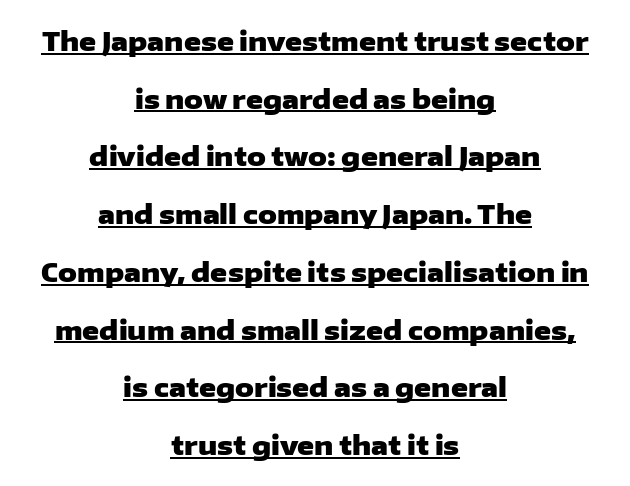
{"italic": "no", "bold": "yes", "underline": "yes", "align": "center", "line_spacing": "loose", "line_spacing_ratio": 2.22, "letter_spacing": "normal", "letter_spacing_em": 0.0, "glyph_px": 26}
